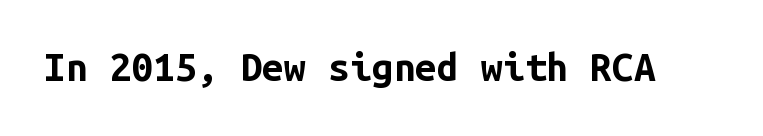
{"serif": "no", "italic": "no", "bold": "yes", "weight": "bold", "width": "normal", "stroke_contrast": "low", "x_height": "medium", "monospaced": "yes", "underline": "no", "letter_spacing": "normal", "letter_spacing_em": 0.0, "glyph_px": 39}
